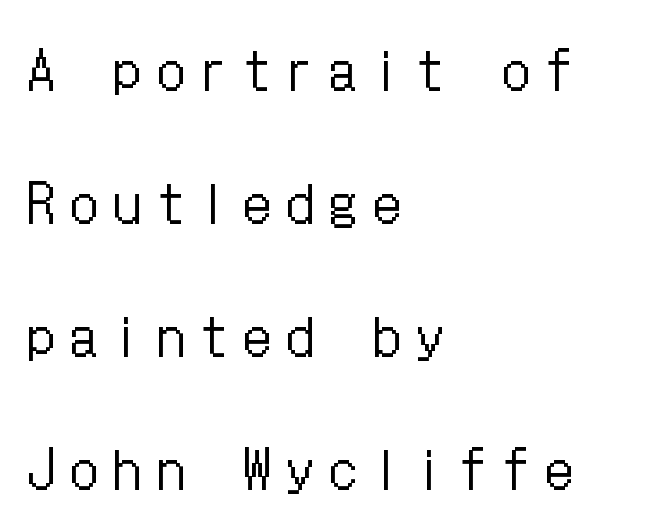
The image shows 54 px regular-weight, condensed type, upright; set left-aligned, loose line spacing (2.46x), unusually wide letter spacing (+0.3 em), not underlined; low stroke contrast and a medium x-height.
